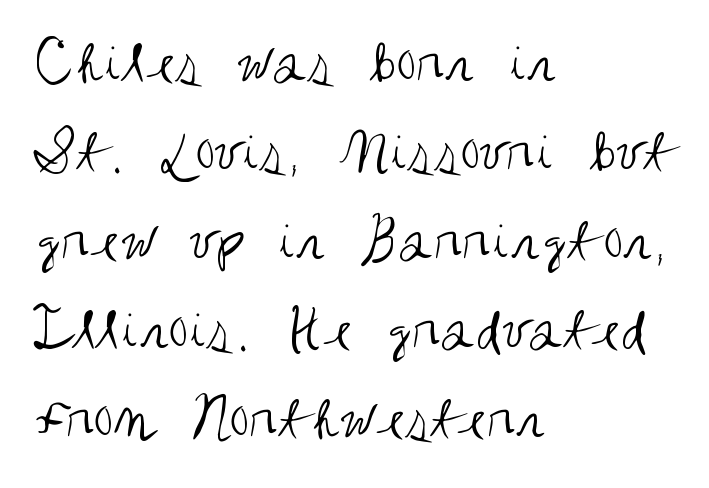
Students, note that the glyphs here touch the page at normal intervals. Regarding serifs, this sample does without them. Regarding leading, the lines here are spaced in the standard way. No chunkiness to these letters — they're not bold. Do the characters align in a grid? No, the font is proportional.
